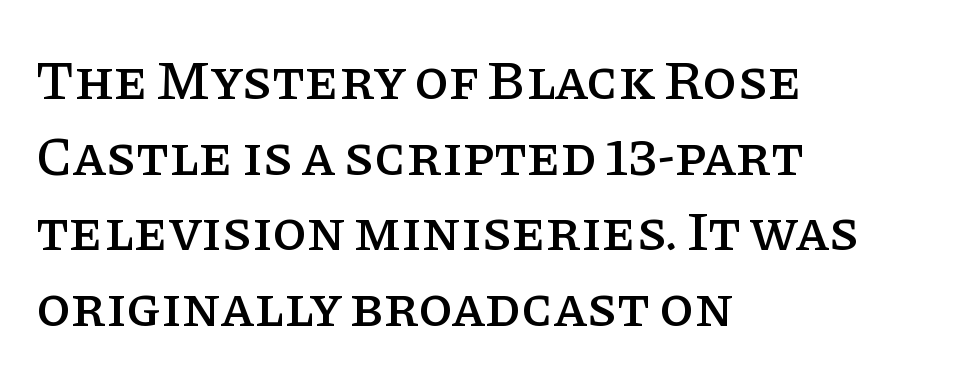
Q: Is the text italic (slanted)? A: No, it is upright.
Q: Is the typeface a serif or a sans-serif typeface? A: Serif.
Q: Is the text underlined? A: No.
Q: How is the paragraph aligned? A: Left-aligned.
Q: Is the spacing between letters normal or unusually wide? A: Normal.
Q: Is the spacing between lines tight, normal or loose? A: Normal.
Q: Width (condensed, normal, or wide)? A: Normal.
Q: Stroke contrast? A: Low.
Q: x-height? A: Large.
Q: Monospaced? A: No.
